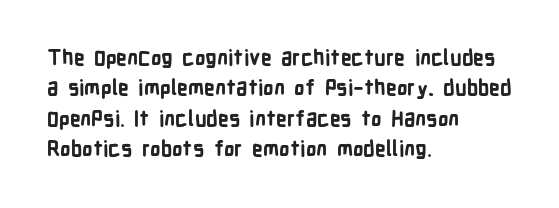
{"italic": "no", "bold": "yes", "underline": "no", "align": "left", "line_spacing": "normal", "line_spacing_ratio": 1.45, "letter_spacing": "normal", "letter_spacing_em": 0.0, "glyph_px": 21}
